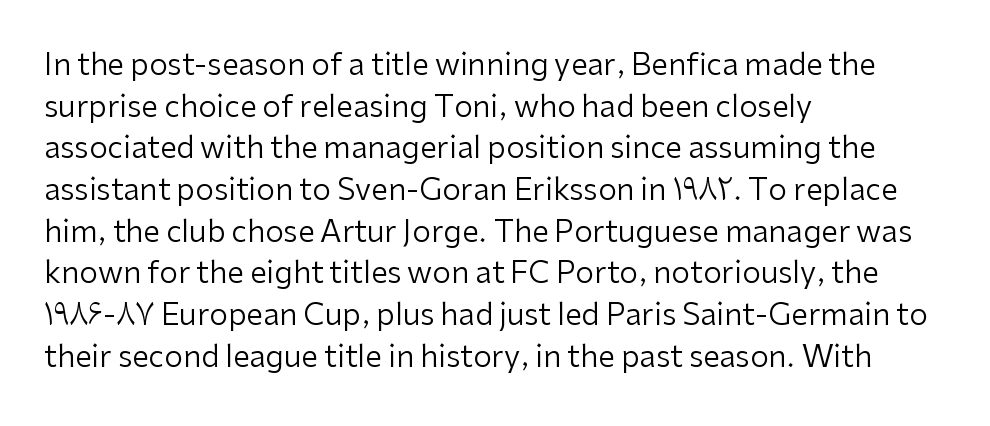
Is there any slant? The stems are plumb. No chunkiness to these letters — they're not bold. The glyphs in this specimen are sans serif. These lines keep a tight, regular rhythm from letter to letter. A normal amount of white space separates one row of letters from the next.
